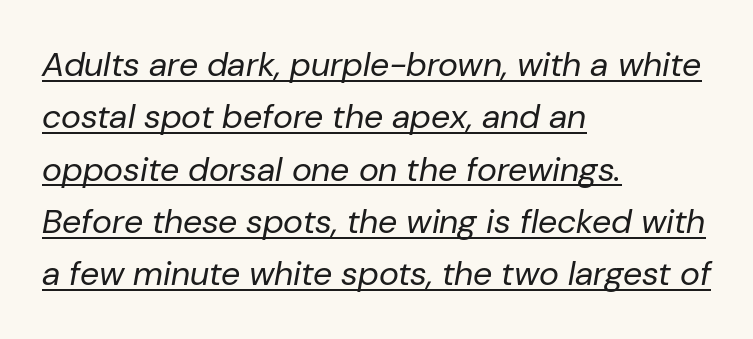
Q: Is the text bold? A: No.
Q: Is the text italic (slanted)? A: Yes, it leans right by about 10 degrees.
Q: Is the text underlined? A: Yes.
Q: How is the paragraph aligned? A: Left-aligned.
Q: Is the spacing between letters normal or unusually wide? A: Normal.
Q: Is the spacing between lines tight, normal or loose? A: Normal.
Q: Width (condensed, normal, or wide)? A: Normal.
Q: Stroke contrast? A: Low.
Q: x-height? A: Medium.
Q: Monospaced? A: No.
